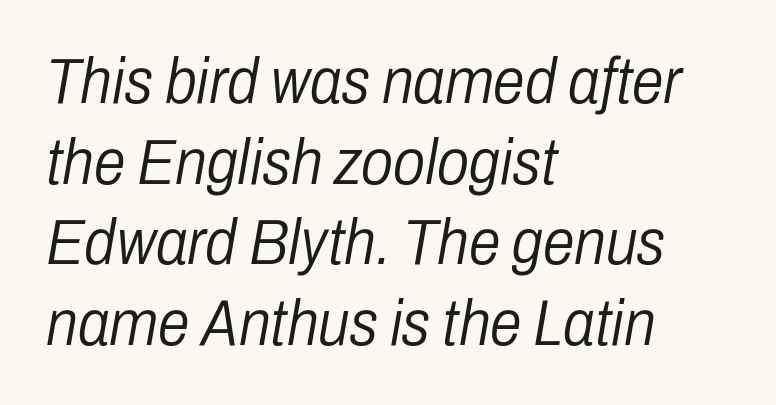
The image shows 64 px light, condensed type, italic (leaning right); set left-aligned, normal line spacing (1.26x), normal letter spacing, not underlined; low stroke contrast and a medium x-height.
